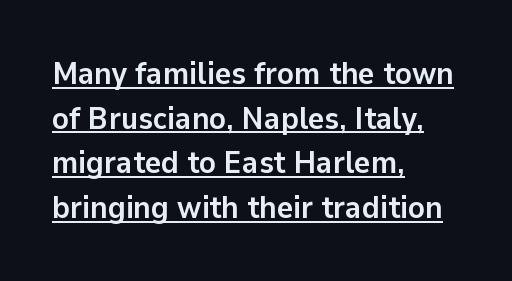
{"serif": "no", "italic": "no", "bold": "yes", "weight": "semibold", "width": "normal", "stroke_contrast": "low", "x_height": "medium", "monospaced": "no", "underline": "yes", "align": "left", "line_spacing": "normal", "line_spacing_ratio": 1.44, "letter_spacing": "normal", "letter_spacing_em": 0.0, "glyph_px": 31}
